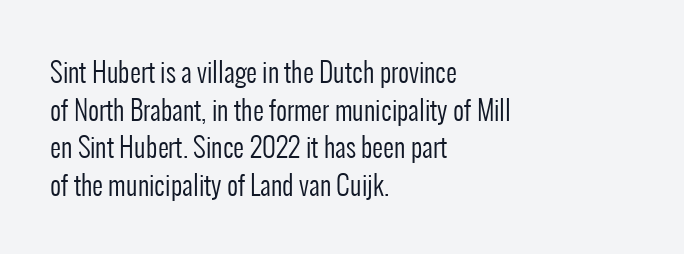
{"italic": "no", "bold": "no", "underline": "no", "align": "left", "line_spacing": "normal", "line_spacing_ratio": 1.39, "letter_spacing": "normal", "letter_spacing_em": 0.0, "glyph_px": 27}
